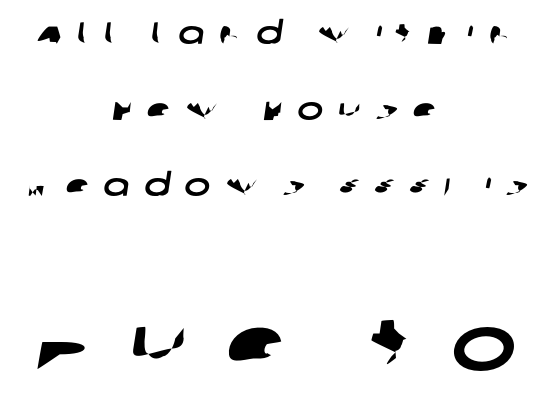
{"serif": "no", "width": "wide", "stroke_contrast": "low", "x_height": "large", "monospaced": "no", "underline": "no", "align": "center", "line_spacing": "loose", "line_spacing_ratio": 2.45, "letter_spacing": "wide", "letter_spacing_em": 0.48, "larger_block": "second", "size_ratio": 2.52, "glyph_px": 78}
